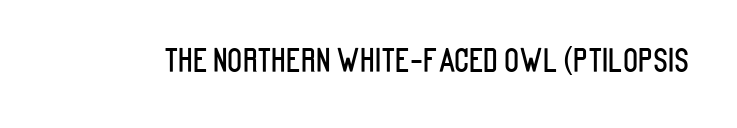
Q: Is the text italic (slanted)? A: No, it is upright.
Q: Is the typeface a serif or a sans-serif typeface? A: Sans-serif.
Q: Is the text underlined? A: No.
Q: Is the spacing between letters normal or unusually wide? A: Normal.
Q: Width (condensed, normal, or wide)? A: Condensed.
Q: Stroke contrast? A: Low.
Q: x-height? A: Large.
Q: Monospaced? A: No.
